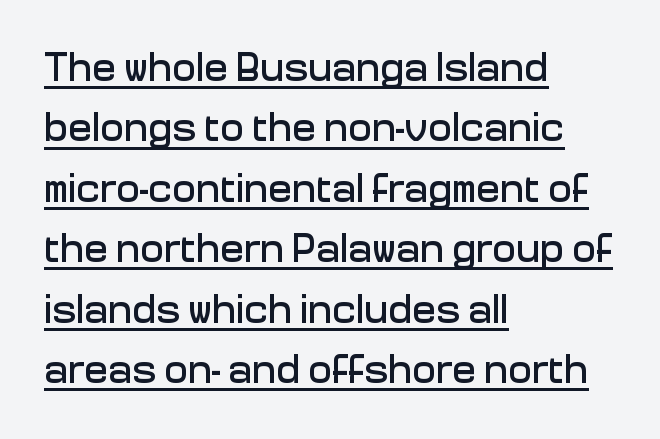
The image shows 40 px sans-serif type, upright; set left-aligned, normal line spacing (1.51x), normal letter spacing, underlined; low stroke contrast and a medium x-height.
